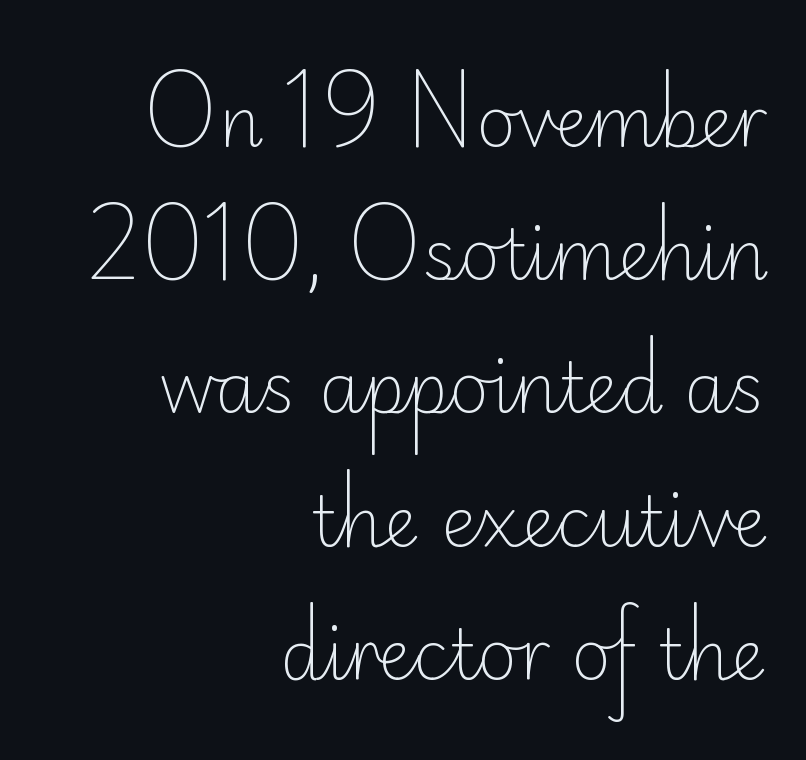
Q: Is the text bold? A: No.
Q: Is the text italic (slanted)? A: No, it is upright.
Q: Is the typeface a serif or a sans-serif typeface? A: Sans-serif.
Q: Is the text underlined? A: No.
Q: How is the paragraph aligned? A: Right-aligned.
Q: Is the spacing between letters normal or unusually wide? A: Normal.
Q: Is the spacing between lines tight, normal or loose? A: Loose.
Q: Width (condensed, normal, or wide)? A: Normal.
Q: Stroke contrast? A: Low.
Q: x-height? A: Small.
Q: Monospaced? A: No.
